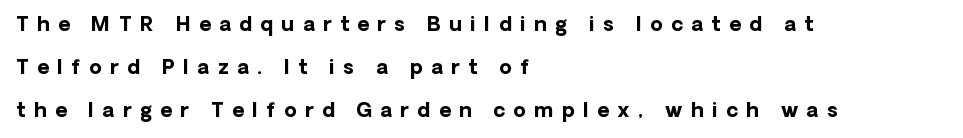
{"italic": "no", "bold": "yes", "underline": "no", "align": "left", "line_spacing": "loose", "line_spacing_ratio": 2.15, "letter_spacing": "wide", "letter_spacing_em": 0.43, "glyph_px": 20}
